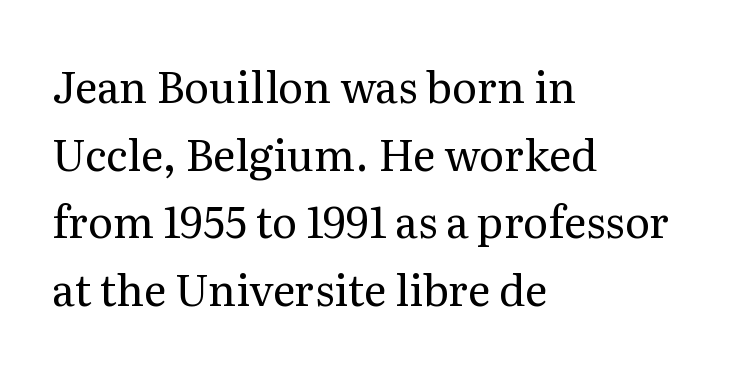
Q: Is the text bold? A: No.
Q: Is the text italic (slanted)? A: No, it is upright.
Q: Is the typeface a serif or a sans-serif typeface? A: Serif.
Q: Is the text underlined? A: No.
Q: How is the paragraph aligned? A: Left-aligned.
Q: Is the spacing between letters normal or unusually wide? A: Normal.
Q: Is the spacing between lines tight, normal or loose? A: Normal.
Q: Width (condensed, normal, or wide)? A: Normal.
Q: Stroke contrast? A: Medium.
Q: x-height? A: Medium.
Q: Monospaced? A: No.
